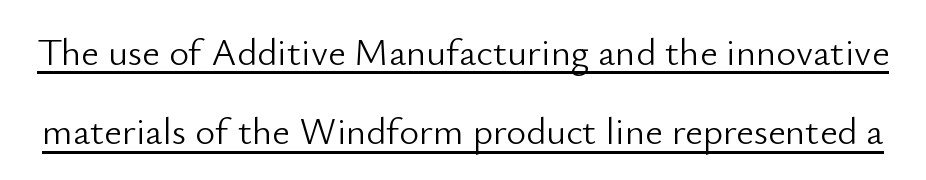
Q: Is the text bold? A: No.
Q: Is the text italic (slanted)? A: No, it is upright.
Q: Is the typeface a serif or a sans-serif typeface? A: Sans-serif.
Q: Is the text underlined? A: Yes.
Q: Is the spacing between letters normal or unusually wide? A: Normal.
Q: Is the spacing between lines tight, normal or loose? A: Loose.
Q: Width (condensed, normal, or wide)? A: Normal.
Q: Stroke contrast? A: Low.
Q: x-height? A: Small.
Q: Monospaced? A: No.
